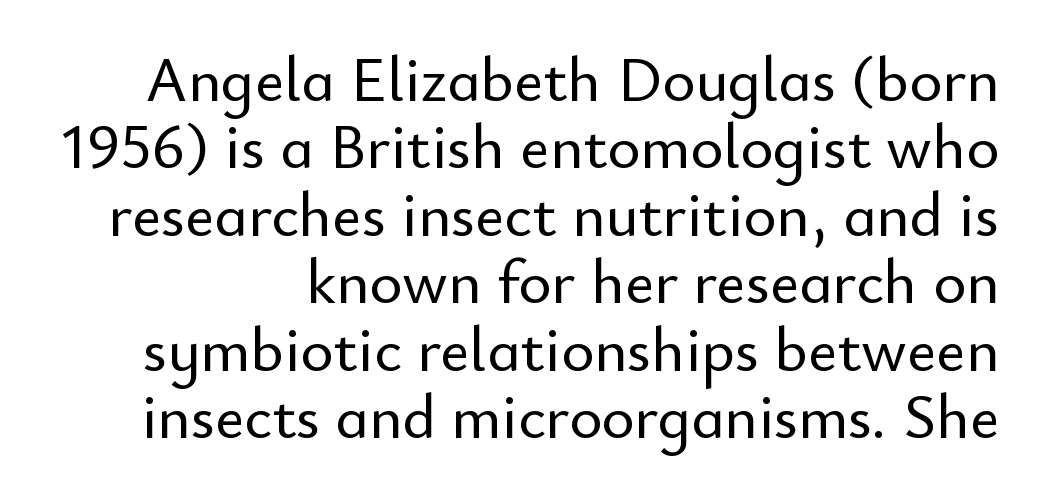
Q: Is the text italic (slanted)? A: No, it is upright.
Q: Is the typeface a serif or a sans-serif typeface? A: Sans-serif.
Q: Is the text underlined? A: No.
Q: Is the spacing between letters normal or unusually wide? A: Normal.
Q: Is the spacing between lines tight, normal or loose? A: Tight.
Q: Width (condensed, normal, or wide)? A: Normal.
Q: Stroke contrast? A: Low.
Q: x-height? A: Small.
Q: Monospaced? A: No.
